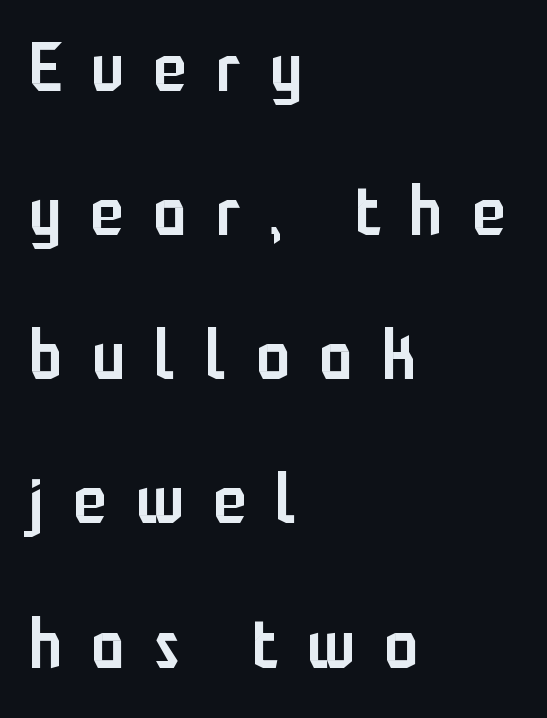
Q: Is the text bold? A: Semi-bold.
Q: Is the text italic (slanted)? A: No, it is upright.
Q: Is the typeface a serif or a sans-serif typeface? A: Sans-serif.
Q: Is the text underlined? A: No.
Q: How is the paragraph aligned? A: Left-aligned.
Q: Is the spacing between letters normal or unusually wide? A: Unusually wide.
Q: Is the spacing between lines tight, normal or loose? A: Loose.
Q: Width (condensed, normal, or wide)? A: Condensed.
Q: Stroke contrast? A: Low.
Q: x-height? A: Medium.
Q: Monospaced? A: No.
